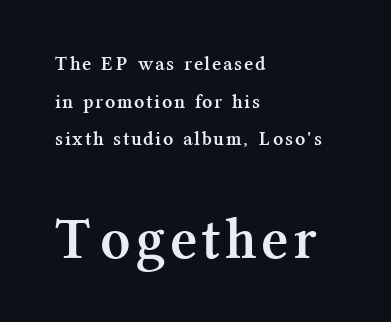
Q: Is the text bold? A: Yes.
Q: Is the text italic (slanted)? A: No, it is upright.
Q: Is the typeface a serif or a sans-serif typeface? A: Serif.
Q: Is the text underlined? A: No.
Q: How is the paragraph aligned? A: Left-aligned.
Q: Which block of text is set in a larger size, the first (top) or the second (bottom)? A: The second (bottom) one.
Q: Width (condensed, normal, or wide)? A: Normal.
Q: Stroke contrast? A: Medium.
Q: x-height? A: Medium.
Q: Monospaced? A: No.
